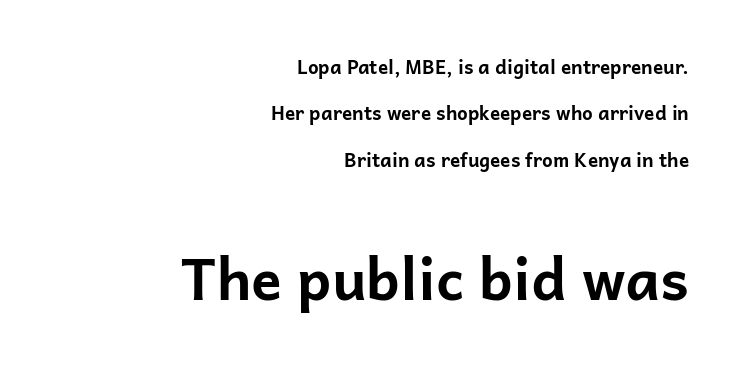
Q: Is the text bold? A: Yes.
Q: Is the text italic (slanted)? A: No, it is upright.
Q: Is the typeface a serif or a sans-serif typeface? A: Sans-serif.
Q: Is the text underlined? A: No.
Q: How is the paragraph aligned? A: Right-aligned.
Q: Is the spacing between letters normal or unusually wide? A: Normal.
Q: Is the spacing between lines tight, normal or loose? A: Loose.
Q: Which block of text is set in a larger size, the first (top) or the second (bottom)? A: The second (bottom) one.
Q: Width (condensed, normal, or wide)? A: Normal.
Q: Stroke contrast? A: Low.
Q: x-height? A: Medium.
Q: Monospaced? A: No.
